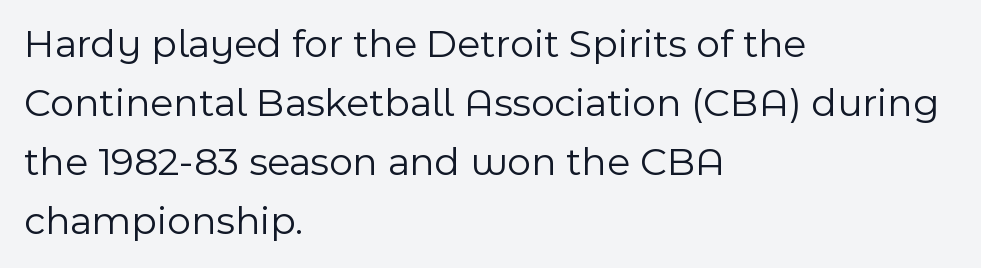
The image shows 41 px light sans-serif type, upright; set left-aligned, normal line spacing (1.44x), normal letter spacing, not underlined; a medium x-height.
